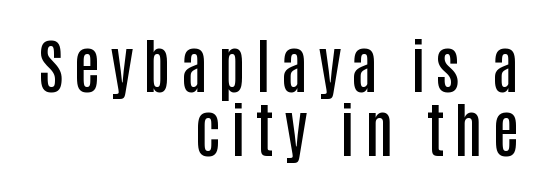
The image shows 59 px semibold, condensed sans-serif type, upright; set right-aligned, tight line spacing (1.08x), not underlined; low stroke contrast and a large x-height.
